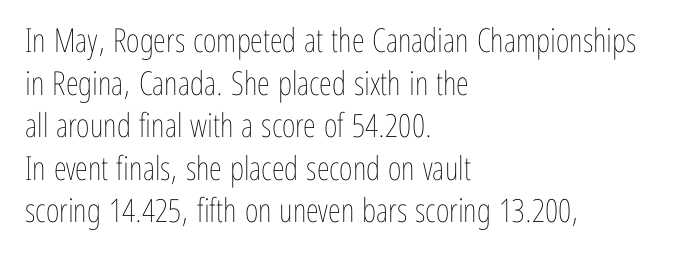
Q: Is the text bold? A: No.
Q: Is the text italic (slanted)? A: No, it is upright.
Q: Is the text underlined? A: No.
Q: How is the paragraph aligned? A: Left-aligned.
Q: Is the spacing between letters normal or unusually wide? A: Normal.
Q: Is the spacing between lines tight, normal or loose? A: Normal.
Q: Width (condensed, normal, or wide)? A: Condensed.
Q: Stroke contrast? A: Low.
Q: x-height? A: Medium.
Q: Monospaced? A: No.
